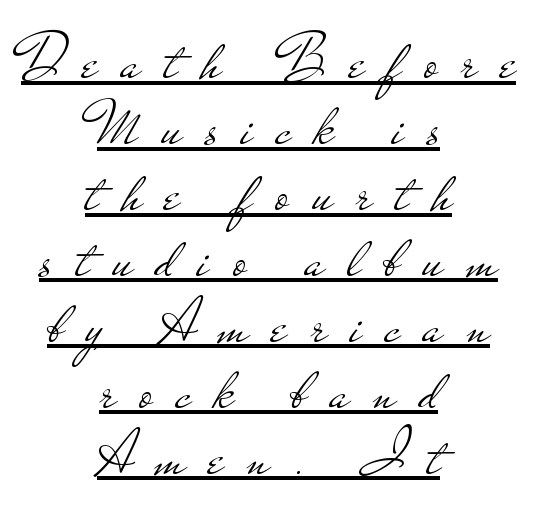
{"serif": "no", "bold": "no", "weight": "light", "width": "wide", "stroke_contrast": "low", "x_height": "small", "monospaced": "no", "underline": "yes", "align": "center", "line_spacing": "tight", "line_spacing_ratio": 1.03, "letter_spacing": "wide", "letter_spacing_em": 0.37, "glyph_px": 64}
